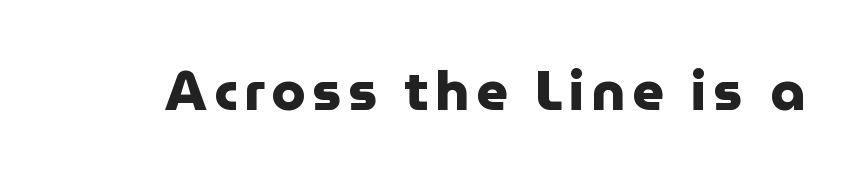
Heavy-handed strokes throughout: this text is bold. Is this a fixed-width face? No — the glyphs have proportional, varying widths. Posture: straight, roman, zero tilt. Descenders hang freely into open space.
